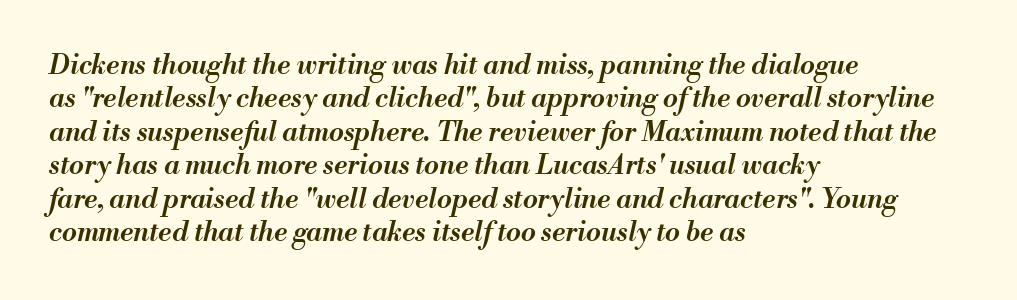
The image shows 27 px text type, italic (leaning right); set left-aligned, line spacing 1.24x, normal letter spacing, not underlined.
